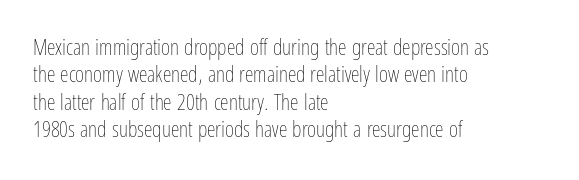
Counters stay open thanks to moderate or lighter strokes. All the whitespace from short lines collects on the right. Normally led — the rows are evenly, conventionally spaced. The glyphs are unaccompanied by any horizontal stroke below them.
